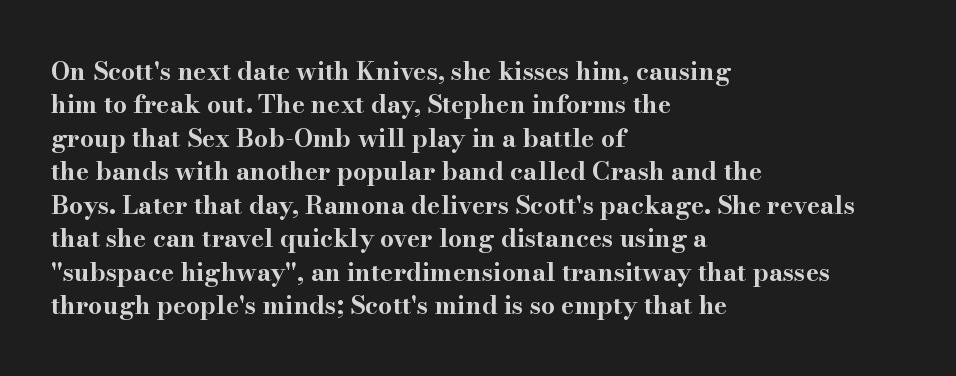
Notice how the passage keeps a crisp vertical edge on the left only. Ordinary non-slanted type is in use. This sample uses plain, unmodified letter spacing. Strong, thick strokes mark this as bold type. Normally led — the rows are evenly, conventionally spaced.
